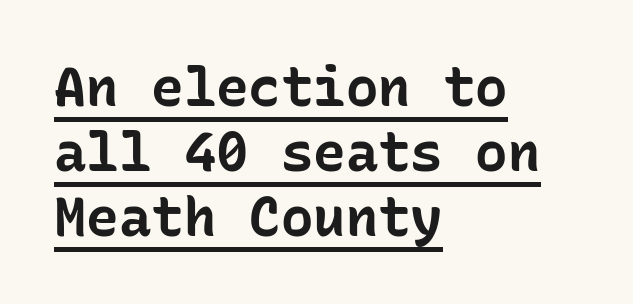
The image shows 54 px bold sans-serif type, upright, monospaced; set left-aligned, line spacing 1.2x, normal letter spacing, underlined; low stroke contrast and a medium x-height.
